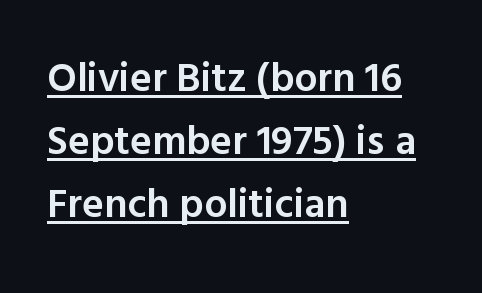
{"serif": "no", "italic": "no", "bold": "semi", "weight": "semibold", "width": "normal", "x_height": "medium", "monospaced": "no", "underline": "yes", "align": "left", "line_spacing": "normal", "line_spacing_ratio": 1.54, "letter_spacing": "normal", "letter_spacing_em": 0.0, "glyph_px": 41}
